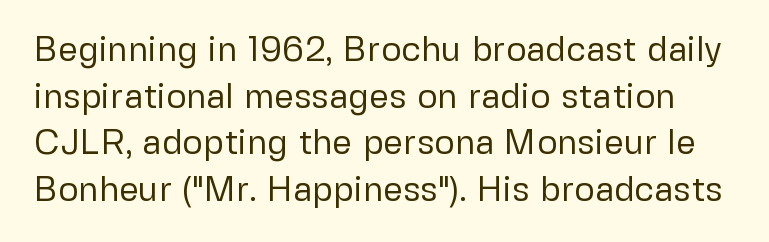
{"serif": "no", "italic": "no", "bold": "no", "weight": "regular", "width": "normal", "stroke_contrast": "low", "x_height": "medium", "monospaced": "no", "underline": "no", "line_spacing": "normal", "line_spacing_ratio": 1.33, "letter_spacing": "normal", "letter_spacing_em": 0.0, "glyph_px": 35}
